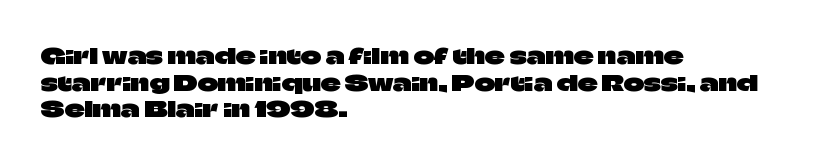
Q: Is the text italic (slanted)? A: No, it is upright.
Q: Is the text underlined? A: No.
Q: How is the paragraph aligned? A: Left-aligned.
Q: Is the spacing between letters normal or unusually wide? A: Normal.
